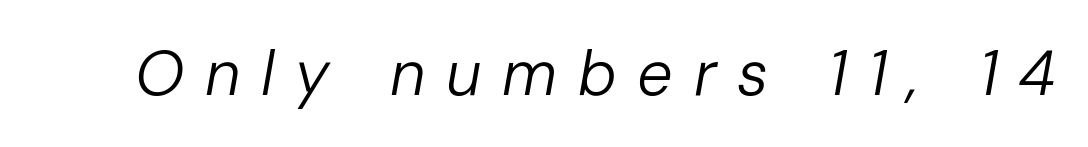
The letters are spread apart with noticeably loose tracking. Every character sits at an angle, as italics do. No extra ink here — the face is not bold. The letters advance in unequal steps, a hallmark of proportional type.
